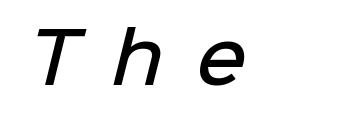
{"serif": "no", "bold": "semi", "weight": "semibold", "width": "normal", "stroke_contrast": "low", "x_height": "medium", "monospaced": "no", "underline": "no", "letter_spacing": "wide", "letter_spacing_em": 0.48, "glyph_px": 69}
